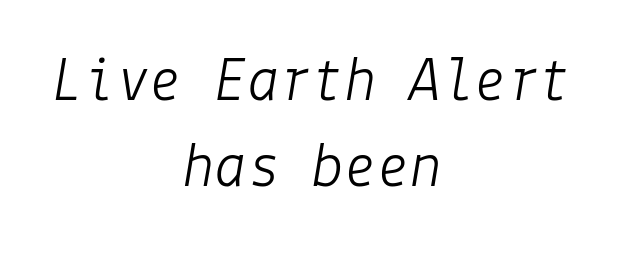
Here the glyphs are tracked normally, forming tight word shapes. Reading down the column, the eye jumps a familiar distance to each next line. The gap between lines stays unmarked. Is the stroke heavy? The answer is a plain regular-or-lighter. Caption: multi-line text, centered on the measure.
